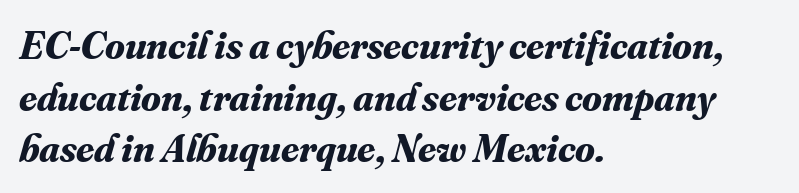
The image shows 40 px bold serif type, italic (leaning right); set left-aligned, normal line spacing (1.29x), normal letter spacing, not underlined; medium stroke contrast and a small x-height.
